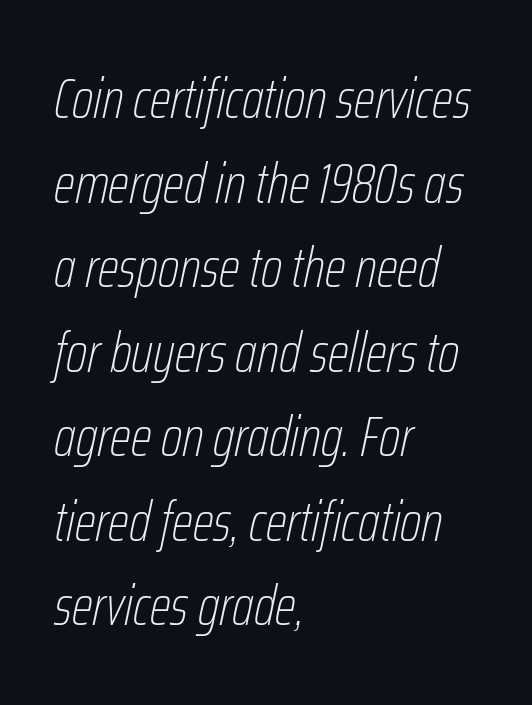
The rendering uses natural spacing where letterforms have individual widths. The letterforms sit at book weight or below. Is the block centered? No — it sits flush against the left margin. The typography opts for an oblique posture over an upright one.
